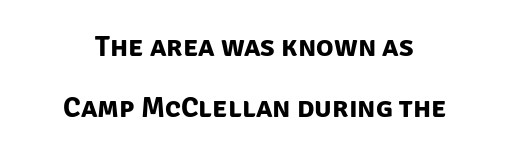
{"serif": "no", "bold": "yes", "weight": "bold", "width": "normal", "stroke_contrast": "low", "x_height": "large", "monospaced": "no", "underline": "no", "align": "center", "line_spacing": "loose", "line_spacing_ratio": 2.09, "letter_spacing": "normal", "letter_spacing_em": 0.0, "glyph_px": 29}
